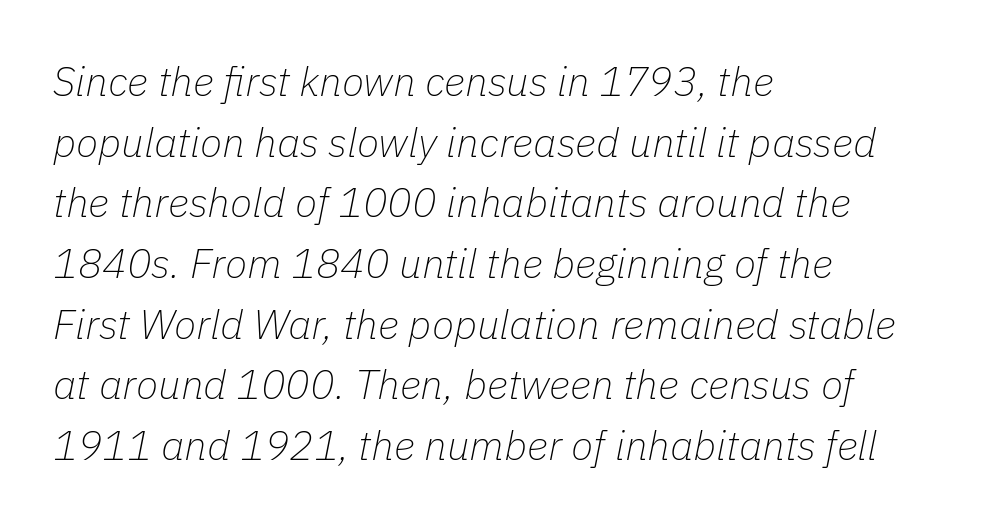
You could not count columns in this text — the font is proportionally spaced. Designer's note — italics engaged. The letterforms sit shoulder to shoulder at normal distance. The paragraph has a hard left edge and a soft right edge. No heavy texture on the line: the type isn't bold. The baseline area is clear.
